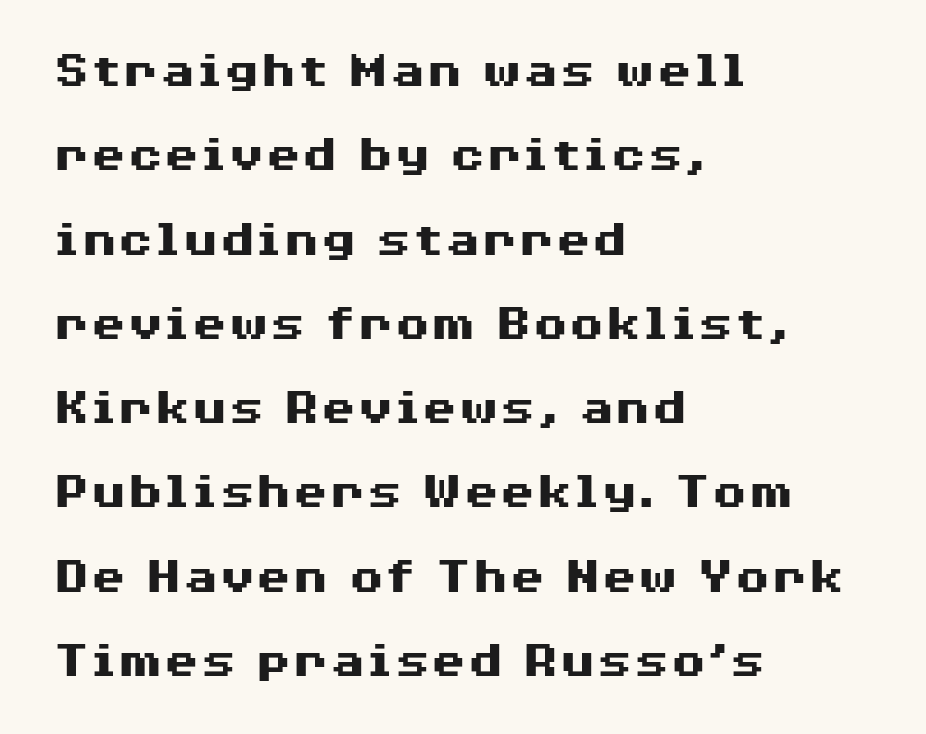
{"serif": "no", "italic": "no", "bold": "yes", "weight": "heavy", "width": "wide", "stroke_contrast": "medium", "x_height": "medium", "monospaced": "no", "underline": "no", "align": "left", "line_spacing": "normal", "line_spacing_ratio": 1.59, "letter_spacing": "normal", "letter_spacing_em": 0.0, "glyph_px": 53}
